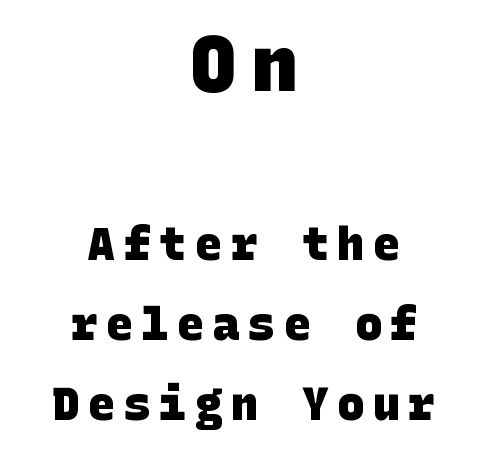
Q: Is the text bold? A: Yes.
Q: Is the typeface a serif or a sans-serif typeface? A: Sans-serif.
Q: Is the text underlined? A: No.
Q: How is the paragraph aligned? A: Centered.
Q: Which block of text is set in a larger size, the first (top) or the second (bottom)? A: The first (top) one.
Q: Width (condensed, normal, or wide)? A: Normal.
Q: Stroke contrast? A: Low.
Q: x-height? A: Large.
